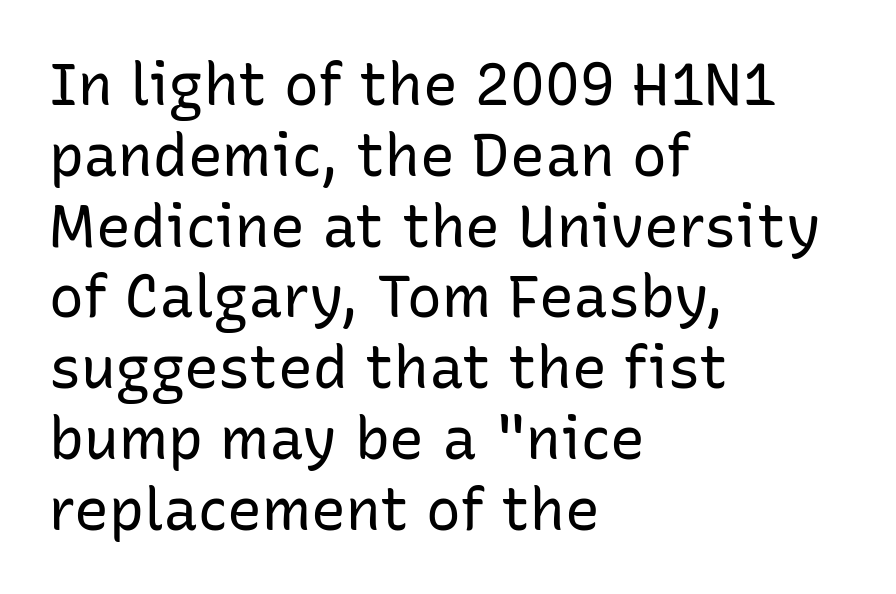
Lines of text with bare space underneath. Check where the strokes stop: nothing finishes them off — pure sans. These lines are rendered in a variable-pitch font. Stems and bowls with no extra thickness — not bold. The specimen reads as upright at a glance. Each line starts at the same left margin while the right side varies.
